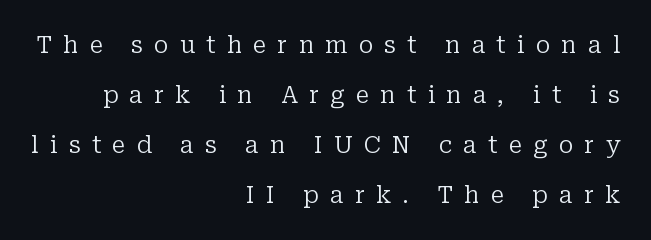
A light-to-regular cut is what we see here. Tracking value appears strongly positive — letters spread wide. In CSS terms this would be text-align: right. Reading down the column, the eye jumps a long way to each next line. Beneath every word, the page is bare. Do the letters lean? They stand straight.
